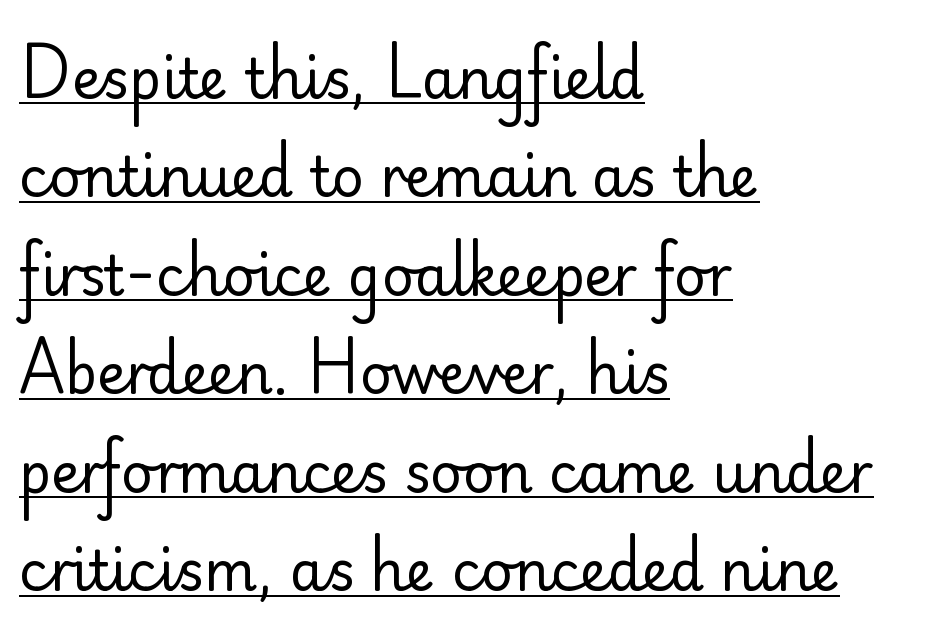
{"serif": "no", "italic": "no", "bold": "no", "weight": "regular", "width": "normal", "stroke_contrast": "low", "x_height": "small", "monospaced": "no", "underline": "yes", "align": "left", "line_spacing_ratio": 1.79, "letter_spacing": "normal", "letter_spacing_em": 0.0, "glyph_px": 55}
